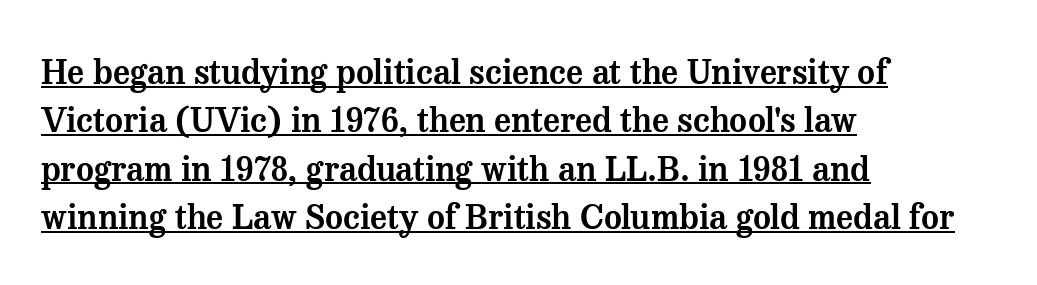
Q: Is the text italic (slanted)? A: No, it is upright.
Q: Is the typeface a serif or a sans-serif typeface? A: Serif.
Q: Is the text underlined? A: Yes.
Q: How is the paragraph aligned? A: Left-aligned.
Q: Is the spacing between letters normal or unusually wide? A: Normal.
Q: Is the spacing between lines tight, normal or loose? A: Normal.
Q: Width (condensed, normal, or wide)? A: Normal.
Q: Stroke contrast? A: Medium.
Q: x-height? A: Medium.
Q: Monospaced? A: No.
